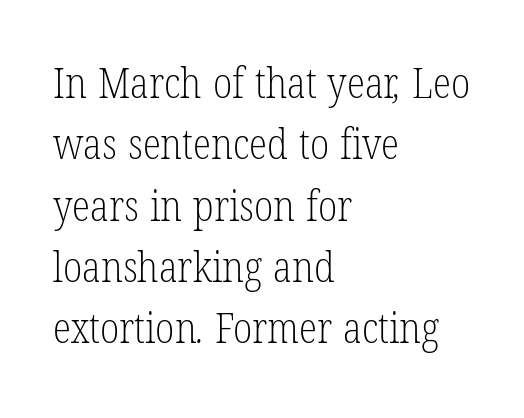
Think of a printed novel: that variable character pitch is what you see here. Is the stroke heavy? The answer is a plain regular-or-lighter. Descender tails drop into unmarked territory. The passage shown has conventional tracking throughout.
